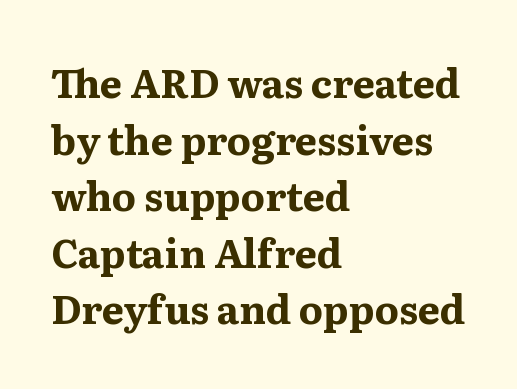
The image shows 39 px bold serif type, upright; set left-aligned, normal line spacing (1.45x), normal letter spacing, not underlined; medium stroke contrast and a medium x-height.
